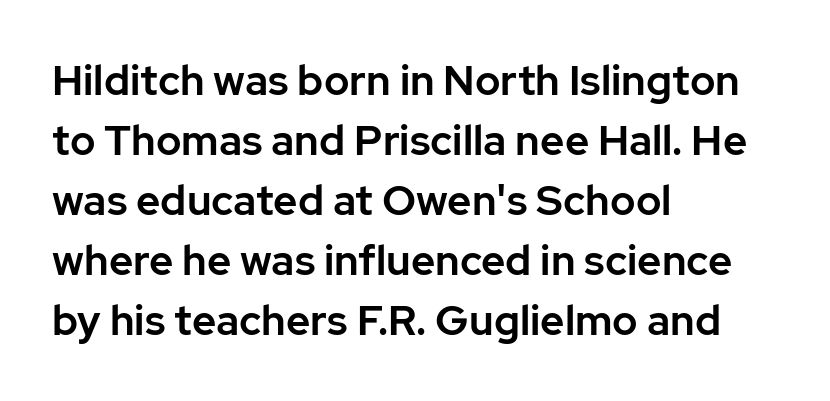
Examine the stroke ends and you'll find no serifs. Standard letterfit; no display-style spreading of the glyphs. Think of a printed novel: that variable character pitch is what you see here. One-word summary of the alignment: left.
